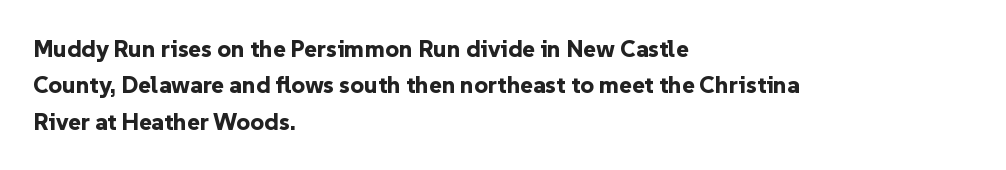
The image shows 24 px bold type, upright; set left-aligned, normal line spacing (1.52x), normal letter spacing, not underlined.
